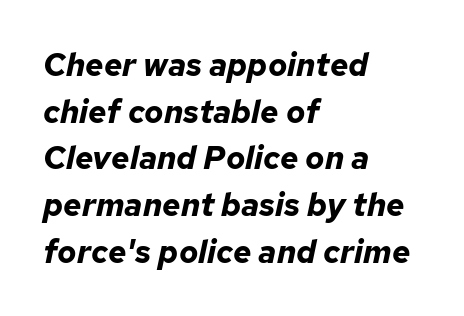
The image shows 32 px bold type, italic (leaning right); set left-aligned, normal line spacing (1.46x), normal letter spacing, not underlined; low stroke contrast and a medium x-height.
